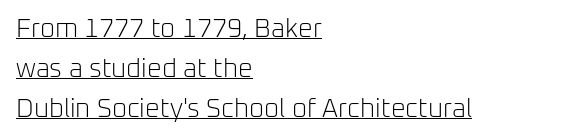
{"italic": "no", "bold": "no", "underline": "yes", "align": "left", "line_spacing": "normal", "line_spacing_ratio": 1.53, "letter_spacing": "normal", "letter_spacing_em": 0.0, "glyph_px": 26}
